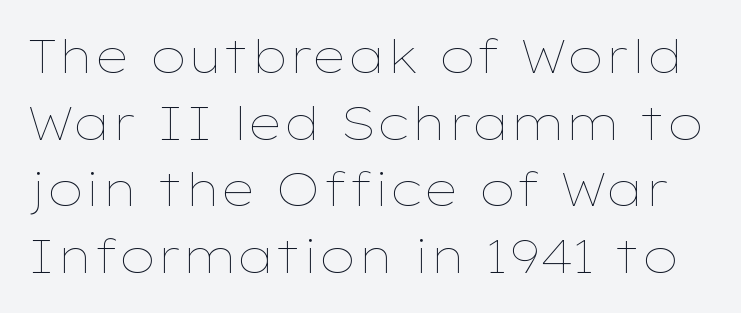
The image shows 46 px thin, wide type, upright; set normal line spacing (1.45x), normal letter spacing, not underlined; low stroke contrast and a medium x-height.
